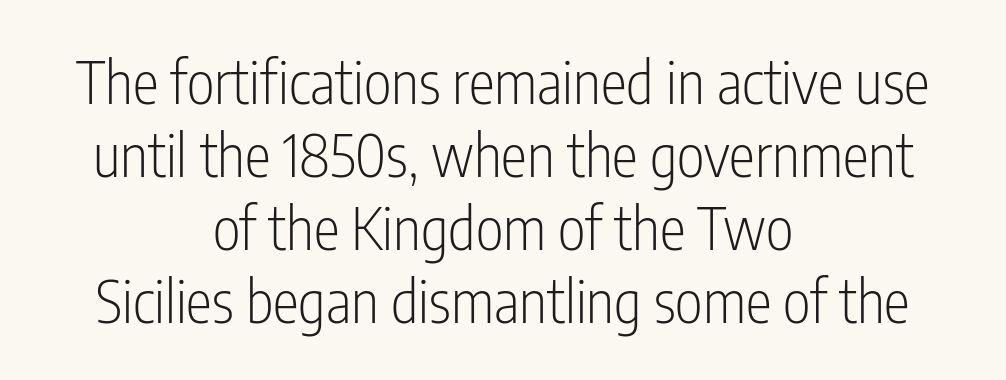
Classification — sans serif. In CSS terms this would be text-align: center. A roman cut, with each character standing at attention. Stroke mass is kept to a normal reading level or below. Honestly, the letter spacing is just normal — you wouldn't notice it.
